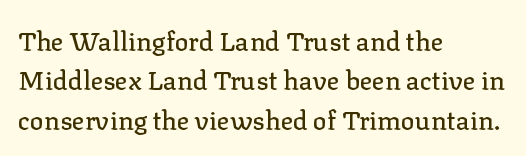
Q: Is the text italic (slanted)? A: No, it is upright.
Q: Is the text underlined? A: No.
Q: How is the paragraph aligned? A: Left-aligned.
Q: Is the spacing between letters normal or unusually wide? A: Normal.
Q: Is the spacing between lines tight, normal or loose? A: Normal.
